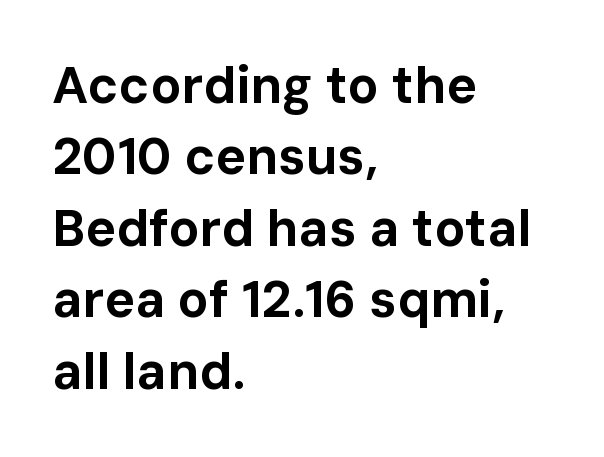
{"serif": "no", "italic": "no", "bold": "yes", "weight": "bold", "width": "normal", "stroke_contrast": "low", "x_height": "medium", "monospaced": "no", "underline": "no", "align": "left", "line_spacing": "normal", "line_spacing_ratio": 1.4, "letter_spacing": "normal", "letter_spacing_em": 0.0, "glyph_px": 51}
